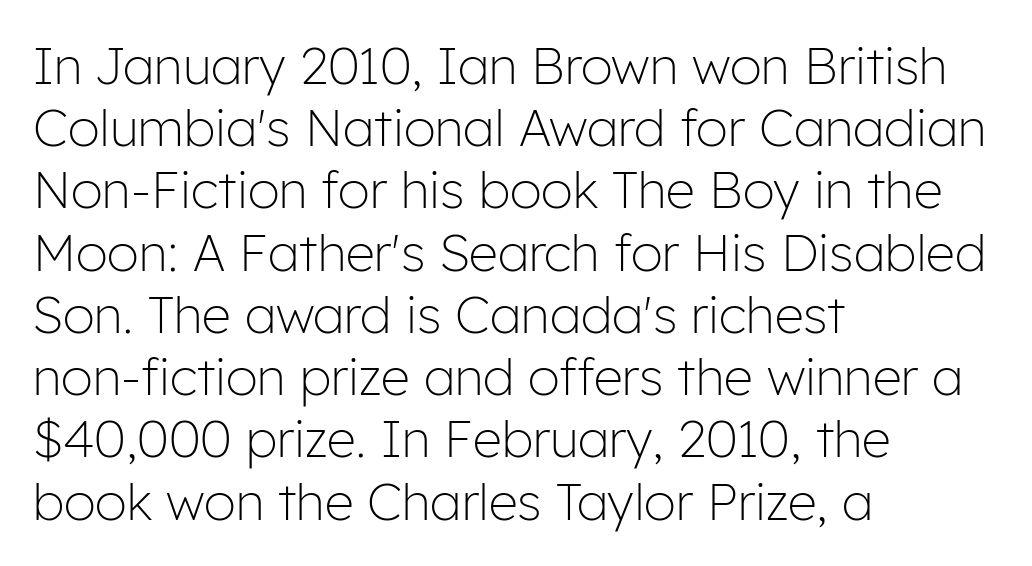
The space directly below the letters is spotless. Each letter keeps its own natural width here, so spacing adapts to shape. If you drew a ruler down the left edge, every line would touch it. The rendering shows plain stroke endings on the letterforms — a sans-serif design.
